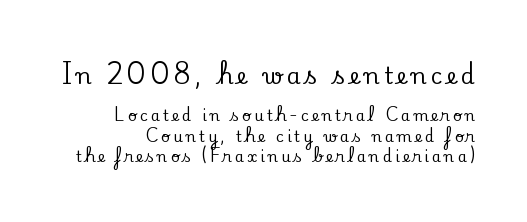
This sample uses an upright cut, with every glyph sitting square on the baseline. Someone cranked the tracking dial way up on this one. The space directly below the letters is spotless. The lines sit at an ordinary, default distance from one another. Typesetter's note — upper block bumped up in size, lower block left smaller.
